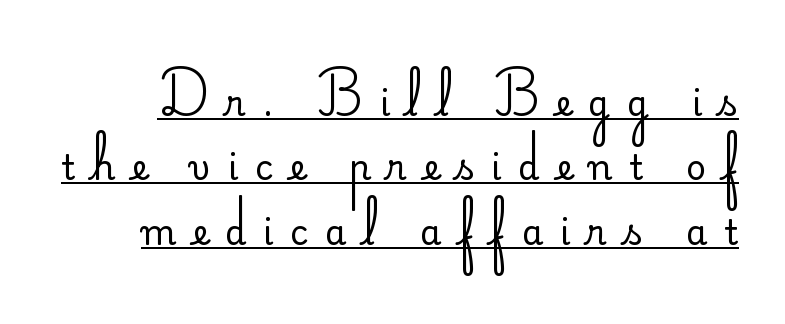
The image shows 35 px regular-weight sans-serif type, upright; set line spacing 1.84x, unusually wide letter spacing (+0.47 em), underlined; low stroke contrast and a small x-height.
